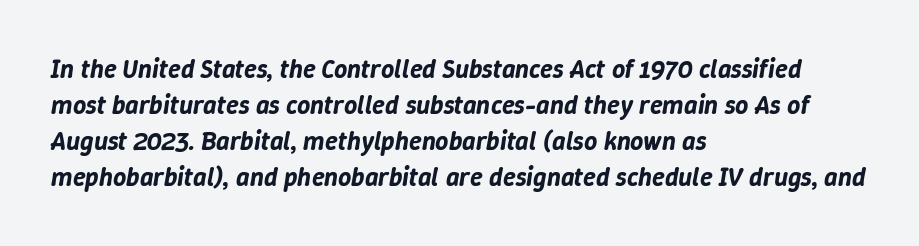
Beneath every word, the page is bare. Horizontal bands of white between lines are of average thickness. The specimen reads as italic at a glance. The letters sit at their default tracking, neither squeezed nor spread. Compared with a centered layout, this one pins lines to the left instead.
